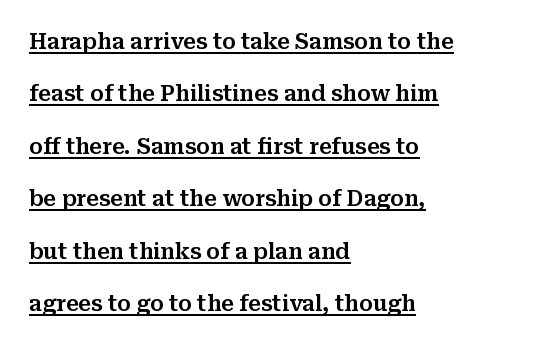
Q: Is the text italic (slanted)? A: No, it is upright.
Q: Is the text underlined? A: Yes.
Q: How is the paragraph aligned? A: Left-aligned.
Q: Is the spacing between letters normal or unusually wide? A: Normal.
Q: Is the spacing between lines tight, normal or loose? A: Loose.
